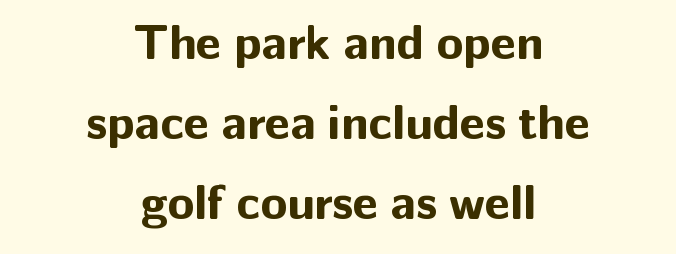
Glyph-to-glyph distance matches everyday printed text. Plenty of ink on the page — the face is bold. One glance says typical: line gaps are just what's usual. Every row of glyphs is offset so its center matches the block's center. The rendering uses natural spacing where letterforms have individual widths.
